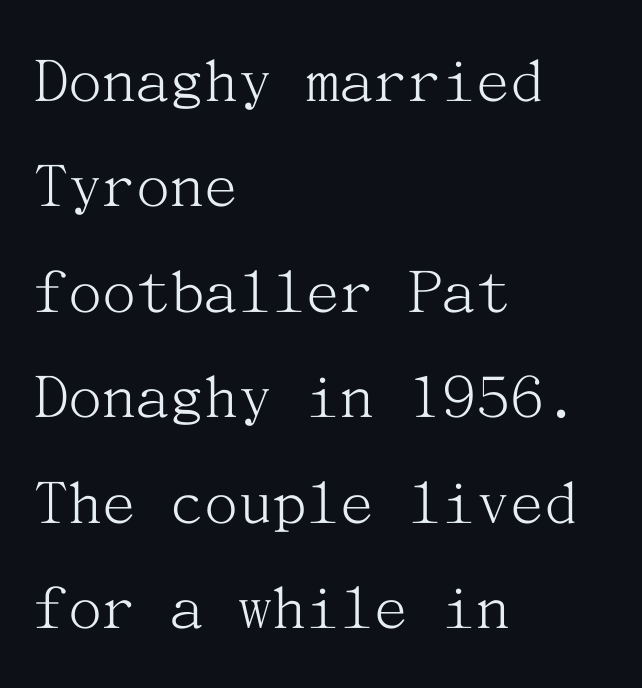
{"serif": "yes", "italic": "no", "bold": "no", "weight": "light", "width": "normal", "stroke_contrast": "medium", "x_height": "medium", "underline": "no", "align": "left", "line_spacing": "normal", "line_spacing_ratio": 1.55, "letter_spacing": "normal", "letter_spacing_em": 0.0, "glyph_px": 68}
